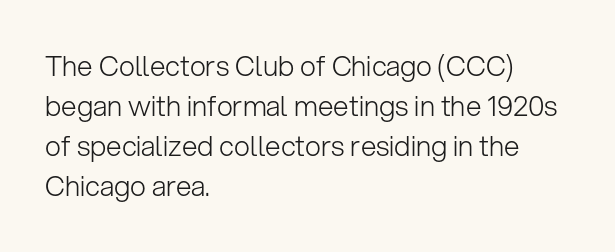
Q: Is the text bold? A: No.
Q: Is the text italic (slanted)? A: No, it is upright.
Q: Is the typeface a serif or a sans-serif typeface? A: Sans-serif.
Q: Is the text underlined? A: No.
Q: How is the paragraph aligned? A: Left-aligned.
Q: Is the spacing between letters normal or unusually wide? A: Normal.
Q: Is the spacing between lines tight, normal or loose? A: Normal.
Q: Width (condensed, normal, or wide)? A: Normal.
Q: Stroke contrast? A: Low.
Q: x-height? A: Medium.
Q: Monospaced? A: No.
